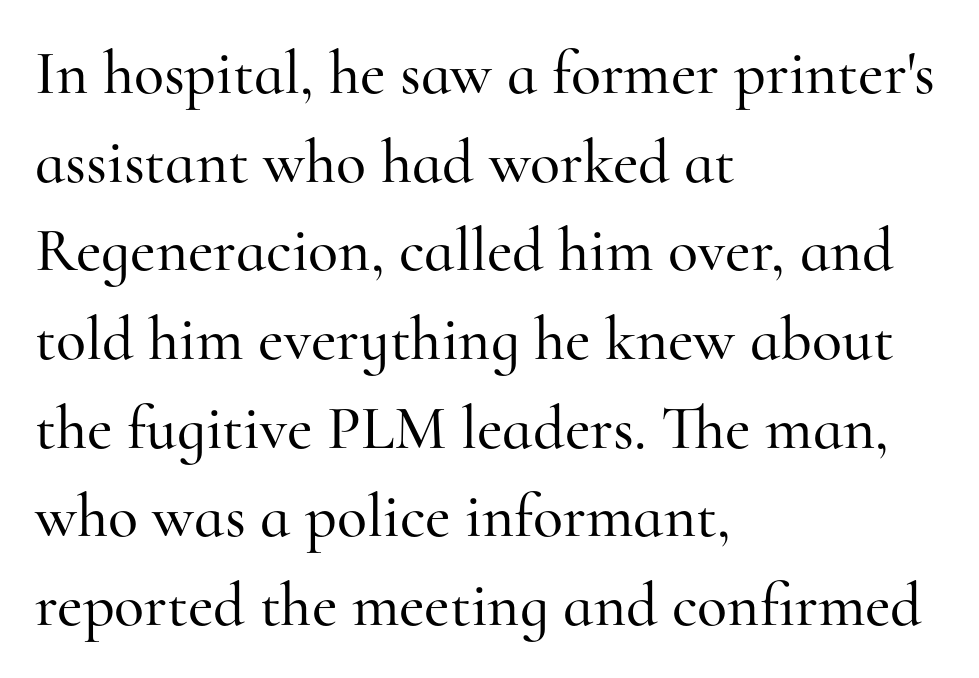
Visually the block forms a straight wall on the left and a jagged coastline on the right. Does the leading feel generous? No, just average. Does extra space separate the letters? No, they use regular spacing. The passage shown is typed in a proportional face where columns would drift. The characters display serif detailing at their extremities.
